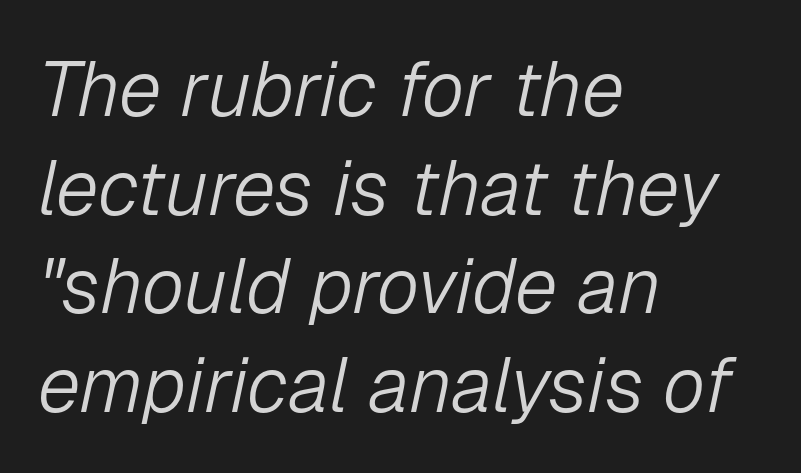
Q: Is the text bold? A: No.
Q: Is the text italic (slanted)? A: Yes, it leans right by about 12 degrees.
Q: Is the text underlined? A: No.
Q: How is the paragraph aligned? A: Left-aligned.
Q: Is the spacing between letters normal or unusually wide? A: Normal.
Q: Is the spacing between lines tight, normal or loose? A: Normal.
Q: Width (condensed, normal, or wide)? A: Normal.
Q: Stroke contrast? A: Low.
Q: x-height? A: Medium.
Q: Monospaced? A: No.
